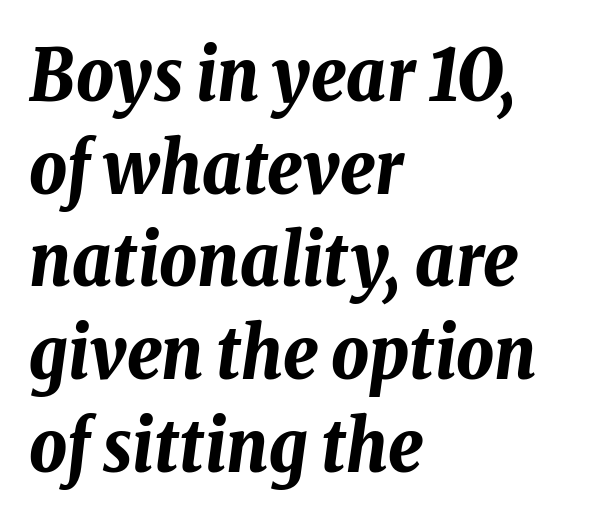
Q: Is the text bold? A: Yes.
Q: Is the text italic (slanted)? A: Yes, it leans right by about 8 degrees.
Q: Is the text underlined? A: No.
Q: How is the paragraph aligned? A: Left-aligned.
Q: Is the spacing between letters normal or unusually wide? A: Normal.
Q: Is the spacing between lines tight, normal or loose? A: Normal.
Q: Width (condensed, normal, or wide)? A: Condensed.
Q: Stroke contrast? A: Low.
Q: x-height? A: Medium.
Q: Monospaced? A: No.
